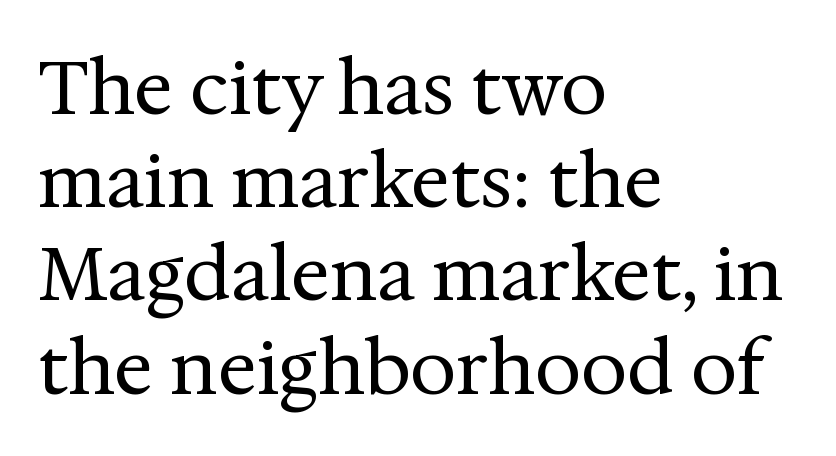
The image shows 74 px regular-weight serif type, upright; set left-aligned, normal line spacing (1.26x), normal letter spacing, not underlined; medium stroke contrast and a medium x-height.
